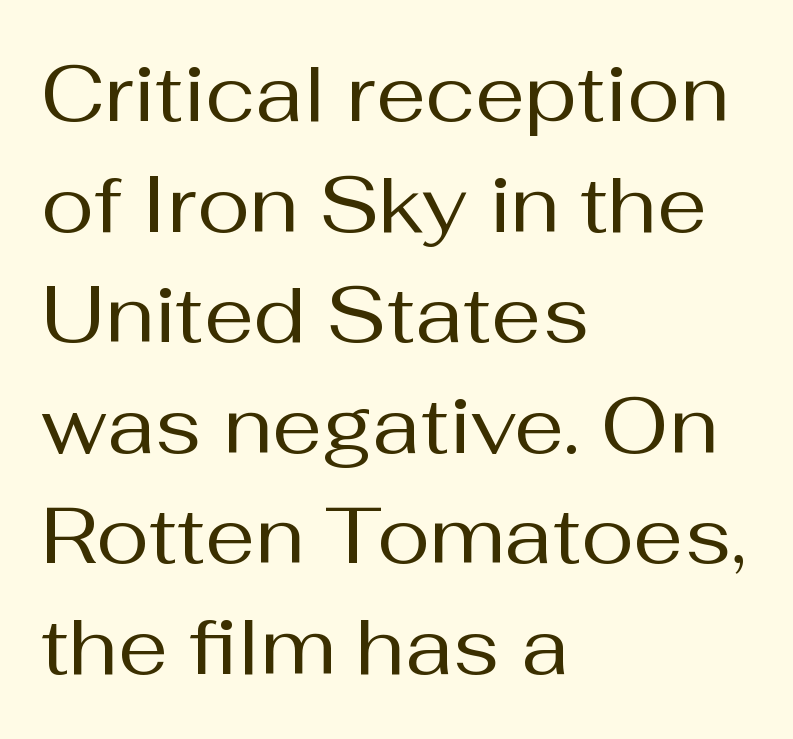
Q: Is the text bold? A: No.
Q: Is the text italic (slanted)? A: No, it is upright.
Q: Is the typeface a serif or a sans-serif typeface? A: Sans-serif.
Q: Is the text underlined? A: No.
Q: How is the paragraph aligned? A: Left-aligned.
Q: Is the spacing between letters normal or unusually wide? A: Normal.
Q: Is the spacing between lines tight, normal or loose? A: Normal.
Q: Width (condensed, normal, or wide)? A: Normal.
Q: Stroke contrast? A: Medium.
Q: x-height? A: Medium.
Q: Monospaced? A: No.
